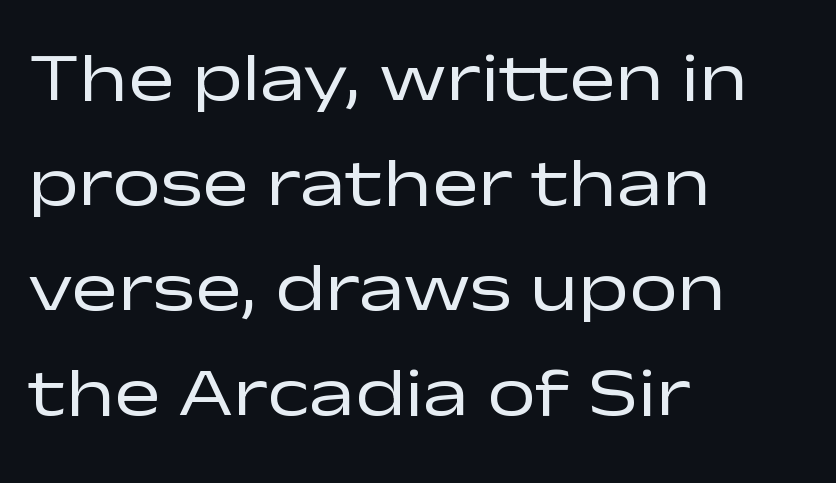
{"serif": "no", "italic": "no", "bold": "no", "weight": "regular", "width": "wide", "stroke_contrast": "low", "x_height": "medium", "monospaced": "no", "underline": "no", "align": "left", "line_spacing": "normal", "line_spacing_ratio": 1.52, "letter_spacing": "normal", "letter_spacing_em": 0.0, "glyph_px": 69}
